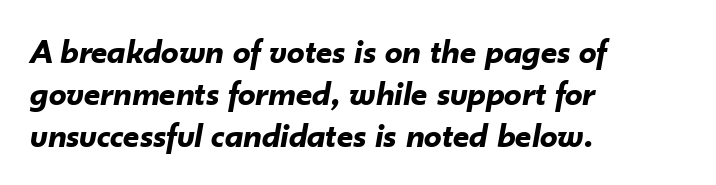
Q: Is the text bold? A: Yes.
Q: Is the text italic (slanted)? A: Yes, it leans right by about 10 degrees.
Q: Is the text underlined? A: No.
Q: How is the paragraph aligned? A: Left-aligned.
Q: Is the spacing between letters normal or unusually wide? A: Normal.
Q: Width (condensed, normal, or wide)? A: Normal.
Q: Stroke contrast? A: Low.
Q: x-height? A: Small.
Q: Monospaced? A: No.
